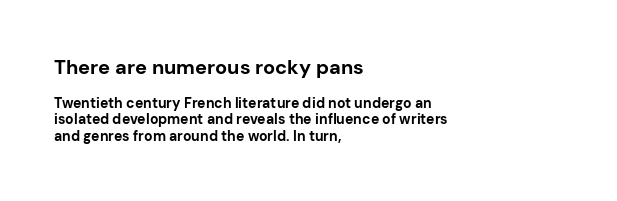
{"italic": "no", "bold": "yes", "underline": "no", "align": "left", "line_spacing_ratio": 1.19, "letter_spacing": "normal", "letter_spacing_em": 0.0, "larger_block": "first", "size_ratio": 1.43, "glyph_px": 20}
